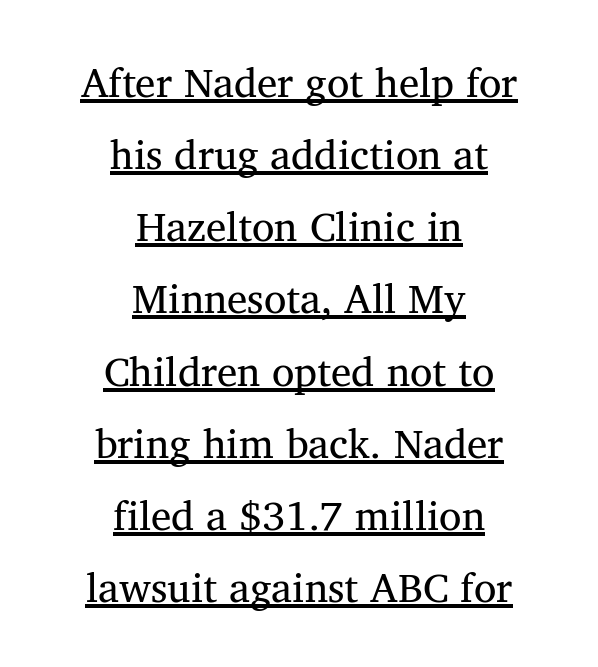
Q: Is the text bold? A: No.
Q: Is the text italic (slanted)? A: No, it is upright.
Q: Is the typeface a serif or a sans-serif typeface? A: Serif.
Q: Is the text underlined? A: Yes.
Q: How is the paragraph aligned? A: Centered.
Q: Is the spacing between letters normal or unusually wide? A: Normal.
Q: Width (condensed, normal, or wide)? A: Normal.
Q: Stroke contrast? A: Medium.
Q: x-height? A: Medium.
Q: Monospaced? A: No.
